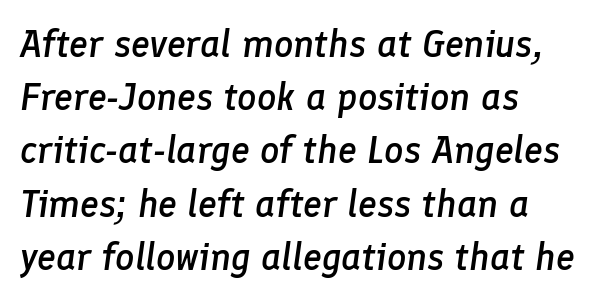
Short note: letters normally spaced. An italicized treatment has been applied to the whole sample. Anything drawn beneath the words? Only blank space. The space between consecutive lines is moderate.
